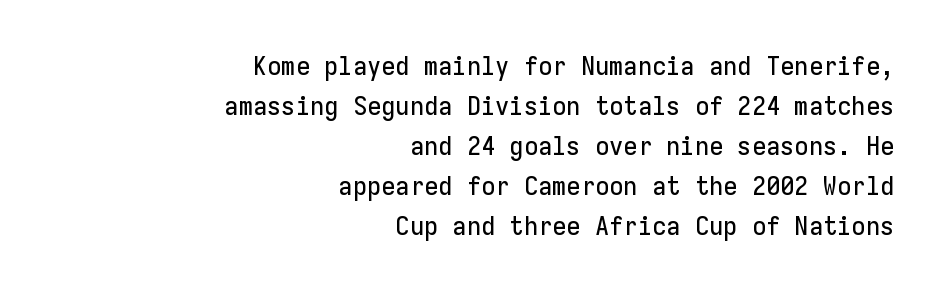
{"italic": "no", "underline": "no", "align": "right", "line_spacing": "normal", "line_spacing_ratio": 1.54, "letter_spacing": "normal", "letter_spacing_em": 0.0, "glyph_px": 26}
